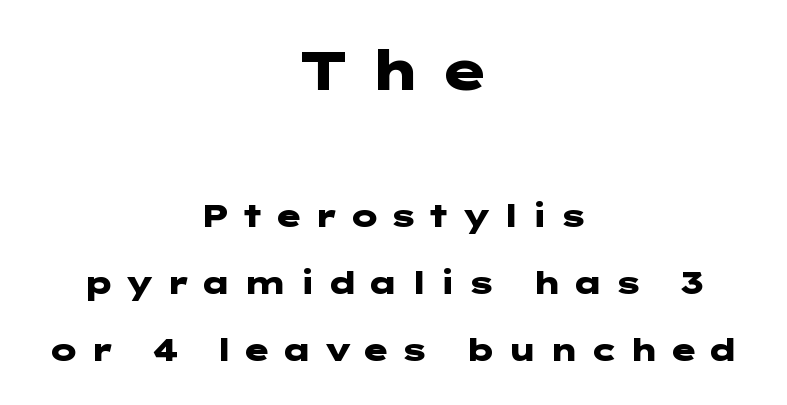
The image shows 54 px heavy, wide sans-serif type, upright; set centered, loose line spacing (2.16x), unusually wide letter spacing (+0.31 em), not underlined; the first (top) block is 1.74x larger; low stroke contrast and a medium x-height.
